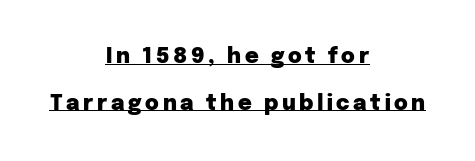
{"italic": "no", "bold": "yes", "underline": "yes", "align": "center", "line_spacing": "loose", "line_spacing_ratio": 2.22, "glyph_px": 21}
